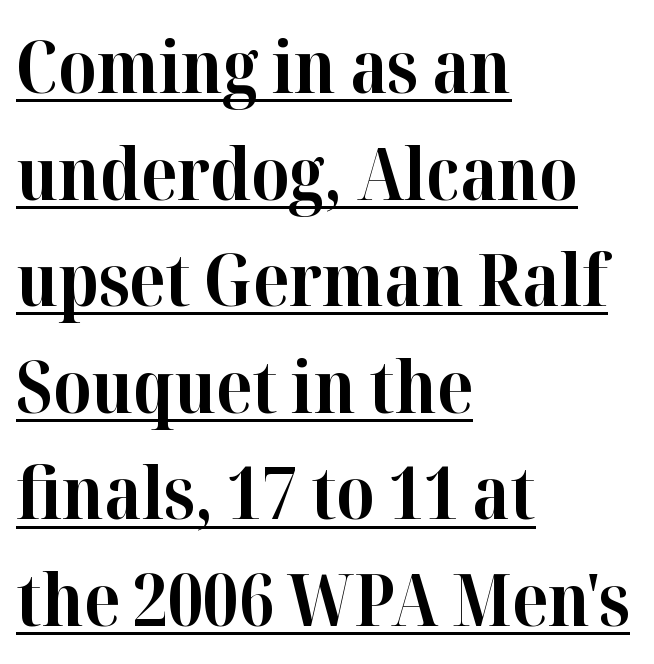
{"serif": "yes", "italic": "no", "bold": "yes", "weight": "bold", "width": "normal", "stroke_contrast": "high", "x_height": "medium", "monospaced": "no", "underline": "yes", "align": "left", "line_spacing": "normal", "line_spacing_ratio": 1.48, "letter_spacing": "normal", "letter_spacing_em": 0.0, "glyph_px": 72}
